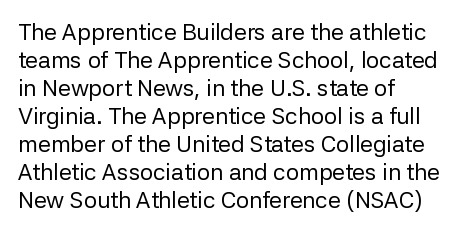
{"italic": "no", "bold": "no", "underline": "no", "align": "left", "line_spacing_ratio": 1.22, "letter_spacing": "normal", "letter_spacing_em": 0.0, "glyph_px": 23}
